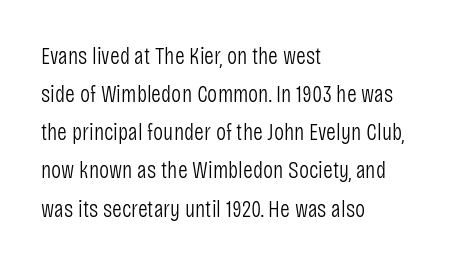
{"italic": "no", "bold": "no", "underline": "no", "align": "left", "line_spacing": "normal", "line_spacing_ratio": 1.59, "letter_spacing": "normal", "letter_spacing_em": 0.0, "glyph_px": 24}
